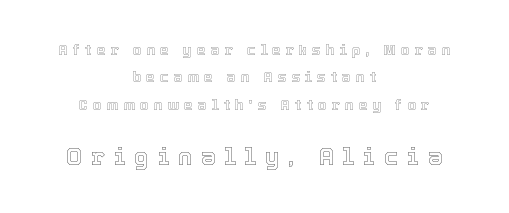
{"italic": "no", "underline": "no", "align": "center", "line_spacing": "loose", "line_spacing_ratio": 1.95, "letter_spacing": "wide", "letter_spacing_em": 0.37, "larger_block": "second", "size_ratio": 1.71, "glyph_px": 24}
